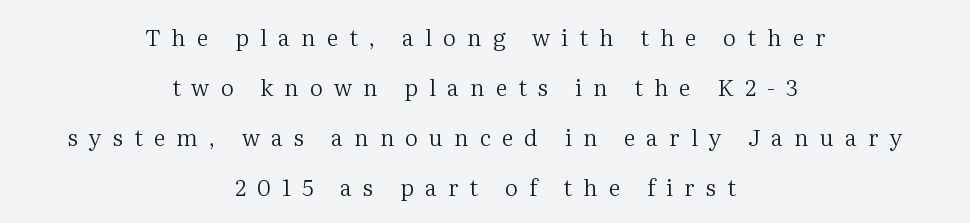
Q: Is the text bold? A: No.
Q: Is the text italic (slanted)? A: No, it is upright.
Q: Is the text underlined? A: No.
Q: How is the paragraph aligned? A: Centered.
Q: Is the spacing between letters normal or unusually wide? A: Unusually wide.
Q: Is the spacing between lines tight, normal or loose? A: Loose.
